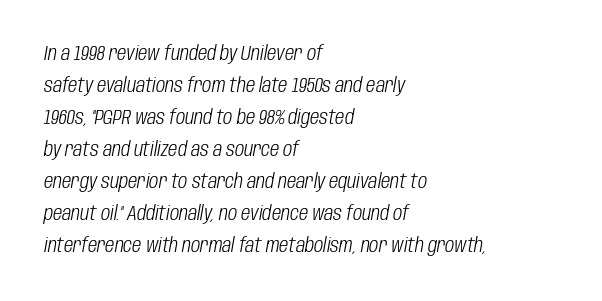
An italicized treatment has been applied to the whole sample. Nothing unusual about the tracking: characters are spaced as the font intends. Check under the words: just untouched page. Is the type heavy? It reads as light-to-regular instead. Compared with a centered layout, this one pins lines to the left instead. Vertically, the passage feels balanced, rows spaced as you'd expect.
